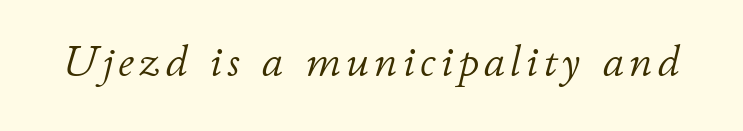
{"italic": "yes", "lean": "right", "slant_degrees": 11, "bold": "no", "weight": "light", "width": "normal", "stroke_contrast": "low", "x_height": "small", "monospaced": "no", "underline": "no", "glyph_px": 44}
